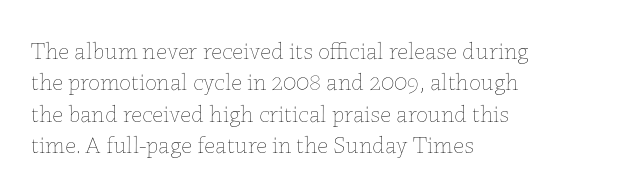
The image shows 24 px text type, upright; set left-aligned, normal line spacing (1.31x), normal letter spacing, not underlined.
